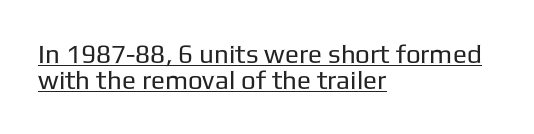
The image shows 26 px text type, upright; set left-aligned, tight line spacing (1.01x), normal letter spacing, underlined.
